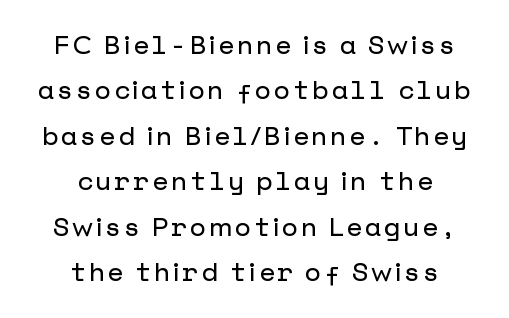
The image shows 26 px text type, upright; set centered, line spacing 1.75x, not underlined.
